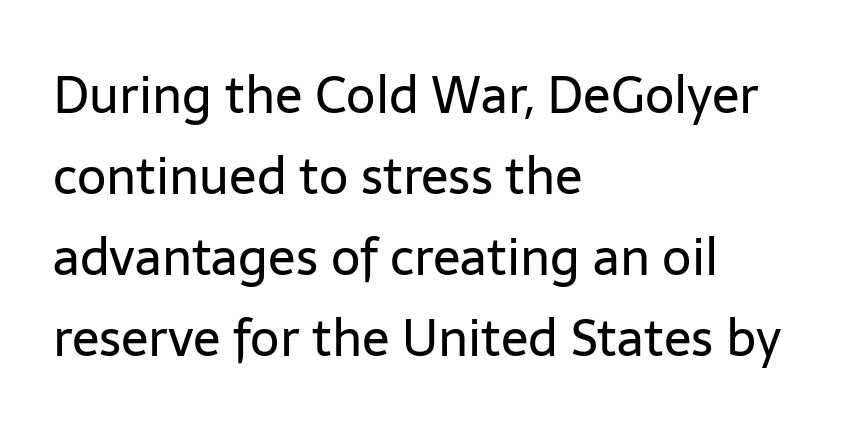
Q: Is the text bold? A: No.
Q: Is the text italic (slanted)? A: No, it is upright.
Q: Is the typeface a serif or a sans-serif typeface? A: Sans-serif.
Q: Is the text underlined? A: No.
Q: How is the paragraph aligned? A: Left-aligned.
Q: Is the spacing between letters normal or unusually wide? A: Normal.
Q: Is the spacing between lines tight, normal or loose? A: Normal.
Q: Width (condensed, normal, or wide)? A: Normal.
Q: Stroke contrast? A: Low.
Q: x-height? A: Medium.
Q: Monospaced? A: No.
